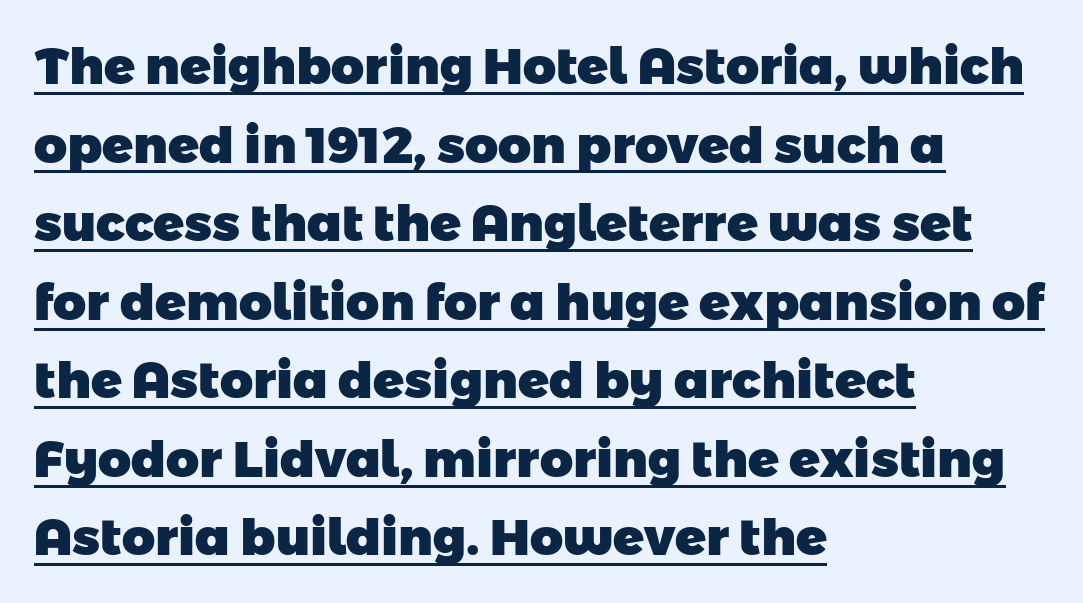
The typesetter chose a ragged-right arrangement here. Nothing unusual about the tracking: characters are spaced as the font intends. The typeface chosen for these lines omits serifs. Varying glyph widths throughout — classic text-font behaviour. Does the leading feel generous? No, just average.
